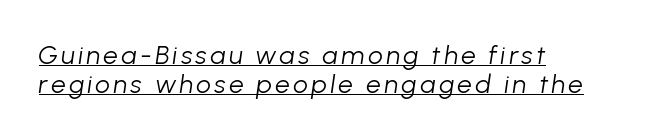
Q: Is the text bold? A: No.
Q: Is the text italic (slanted)? A: Yes, it leans right by about 8 degrees.
Q: Is the text underlined? A: Yes.
Q: How is the paragraph aligned? A: Left-aligned.
Q: Is the spacing between lines tight, normal or loose? A: Tight.
